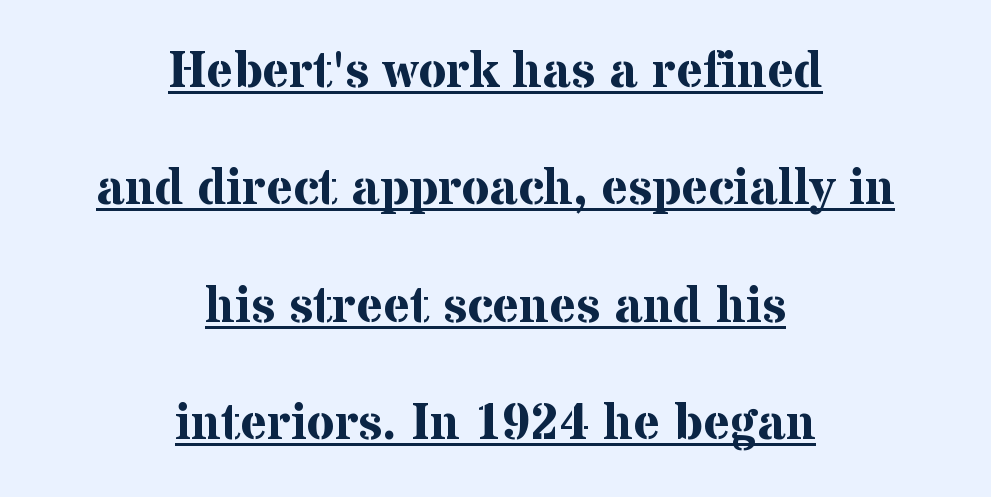
Q: Is the text bold? A: Yes.
Q: Is the text italic (slanted)? A: No, it is upright.
Q: Is the typeface a serif or a sans-serif typeface? A: Serif.
Q: Is the text underlined? A: Yes.
Q: How is the paragraph aligned? A: Centered.
Q: Is the spacing between letters normal or unusually wide? A: Normal.
Q: Is the spacing between lines tight, normal or loose? A: Loose.
Q: Width (condensed, normal, or wide)? A: Normal.
Q: Stroke contrast? A: Medium.
Q: x-height? A: Medium.
Q: Monospaced? A: No.
